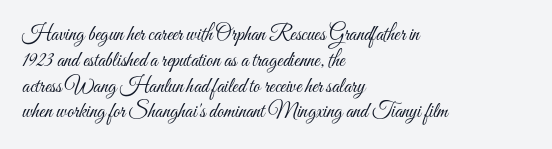
{"bold": "no", "underline": "no", "align": "left", "line_spacing_ratio": 1.23, "letter_spacing": "normal", "letter_spacing_em": 0.0, "glyph_px": 21}
